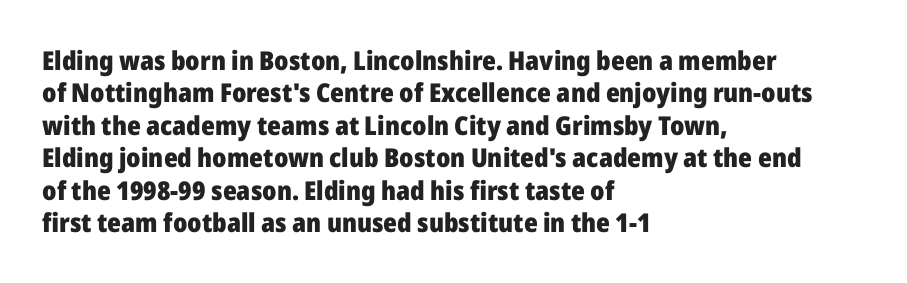
{"italic": "no", "bold": "yes", "underline": "no", "align": "left", "line_spacing": "normal", "line_spacing_ratio": 1.25, "letter_spacing": "normal", "letter_spacing_em": 0.0, "glyph_px": 26}
